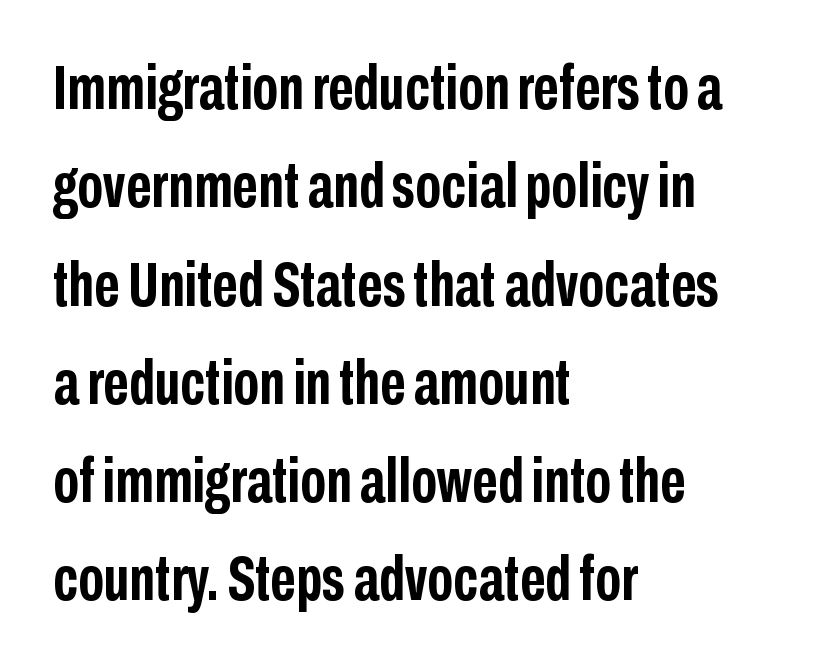
{"serif": "no", "italic": "no", "bold": "yes", "weight": "semibold", "width": "condensed", "stroke_contrast": "low", "x_height": "medium", "monospaced": "no", "underline": "no", "align": "left", "line_spacing": "normal", "line_spacing_ratio": 1.56, "letter_spacing": "normal", "letter_spacing_em": 0.0, "glyph_px": 63}
